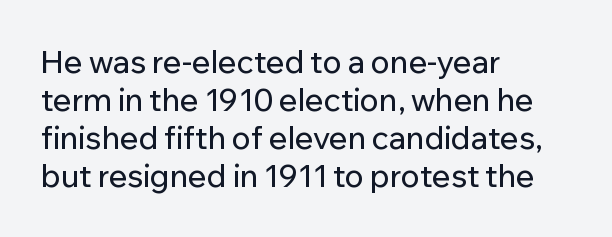
Q: Is the text italic (slanted)? A: No, it is upright.
Q: Is the typeface a serif or a sans-serif typeface? A: Sans-serif.
Q: Is the text underlined? A: No.
Q: How is the paragraph aligned? A: Left-aligned.
Q: Is the spacing between letters normal or unusually wide? A: Normal.
Q: Width (condensed, normal, or wide)? A: Normal.
Q: Stroke contrast? A: Low.
Q: x-height? A: Medium.
Q: Monospaced? A: No.
